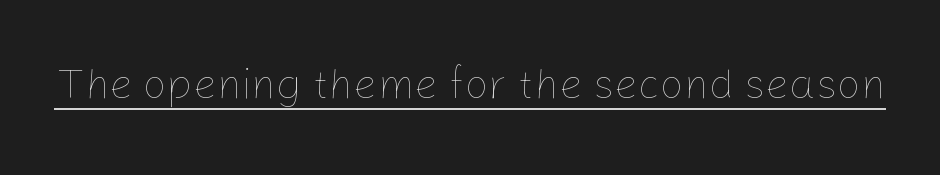
The image shows 42 px thin type, upright; set normal letter spacing, underlined; low stroke contrast and a medium x-height.
